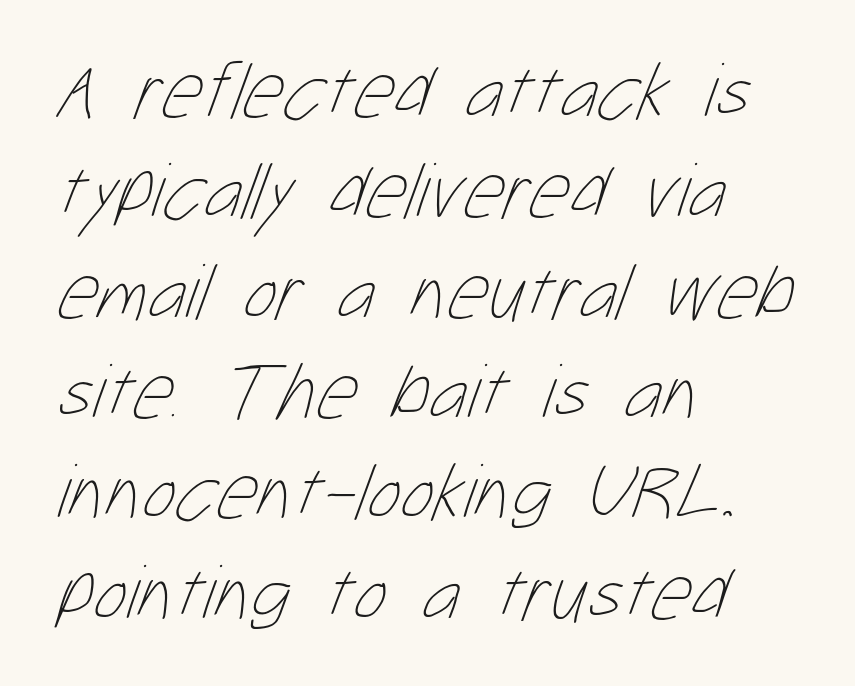
Does the leading feel generous? No, just average. Descenders hang freely into open space. Compared with a centered layout, this one pins lines to the left instead. A typesetter would call this proportional, since set widths differ per character. No extra tracking has been applied to these lines. Weight: regular or lighter.
